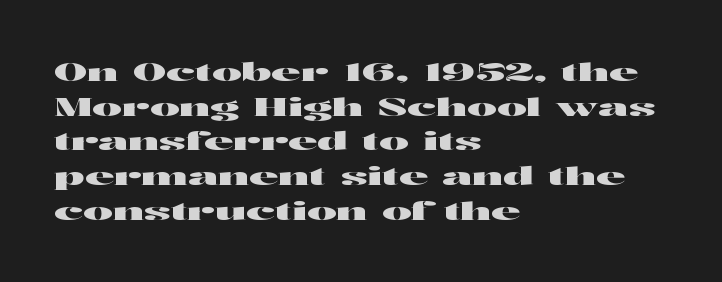
{"italic": "no", "underline": "no", "align": "left", "line_spacing": "normal", "line_spacing_ratio": 1.39, "letter_spacing": "normal", "letter_spacing_em": 0.0, "glyph_px": 25}
